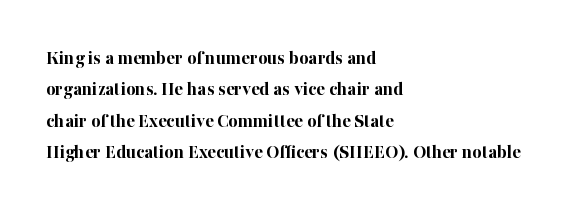
The image shows 20 px bold type, upright; set left-aligned, normal line spacing (1.57x), normal letter spacing, not underlined.
